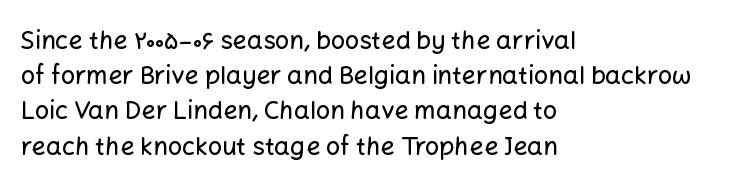
Q: Is the text italic (slanted)? A: No, it is upright.
Q: Is the text underlined? A: No.
Q: How is the paragraph aligned? A: Left-aligned.
Q: Is the spacing between letters normal or unusually wide? A: Normal.
Q: Is the spacing between lines tight, normal or loose? A: Normal.
